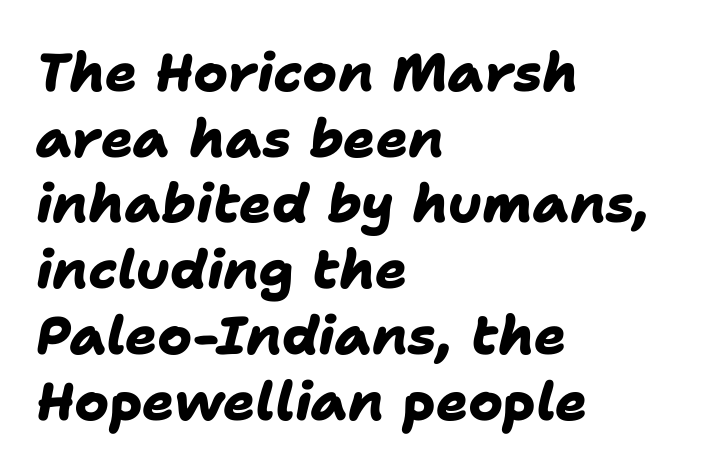
The image shows 53 px heavy sans-serif type; set left-aligned, line spacing 1.24x, normal letter spacing, not underlined; low stroke contrast and a medium x-height.
